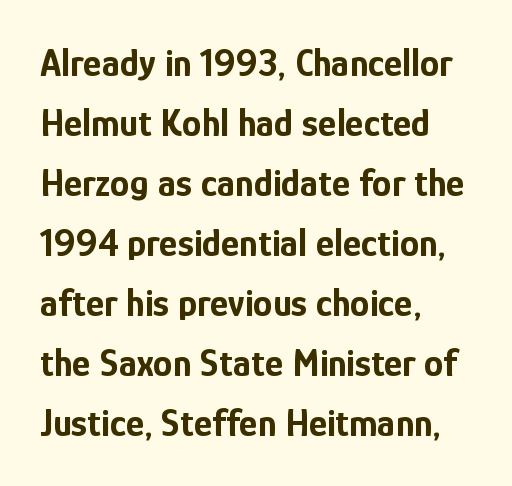
Q: Is the text bold? A: Yes.
Q: Is the text italic (slanted)? A: No, it is upright.
Q: Is the typeface a serif or a sans-serif typeface? A: Sans-serif.
Q: Is the text underlined? A: No.
Q: How is the paragraph aligned? A: Left-aligned.
Q: Is the spacing between letters normal or unusually wide? A: Normal.
Q: Is the spacing between lines tight, normal or loose? A: Normal.
Q: Width (condensed, normal, or wide)? A: Condensed.
Q: Stroke contrast? A: Low.
Q: x-height? A: Medium.
Q: Monospaced? A: No.
